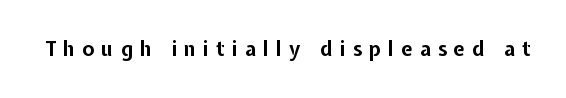
{"italic": "no", "bold": "yes", "underline": "no", "letter_spacing": "wide", "letter_spacing_em": 0.36, "glyph_px": 20}
